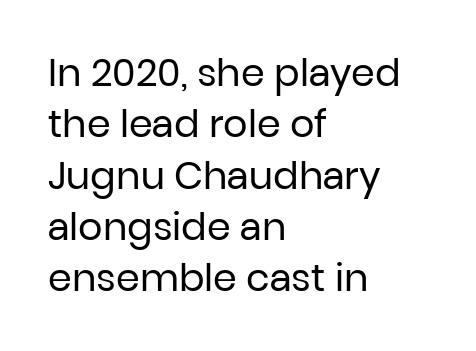
This rendering leaves character spacing at its baseline value. The compositor pushed each line to the left boundary. A sans-serif font was chosen for this passage. Unmarked baselines from the first word to the last. The strokes carry an ordinary text weight at most. Rows of type keep a routine distance in the vertical direction.
